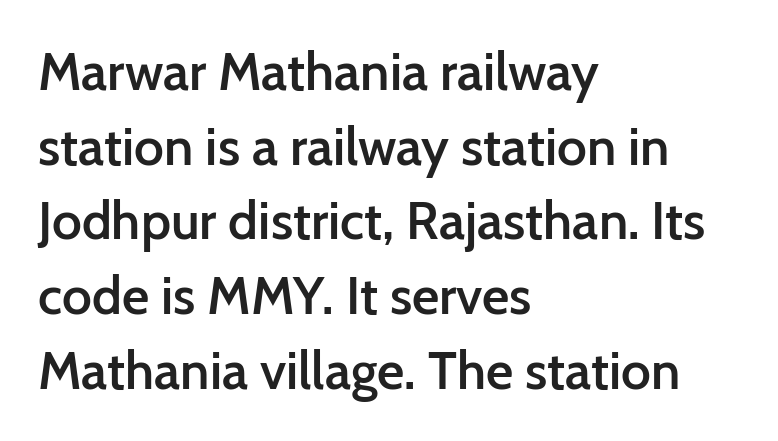
Stroke thickness is moderately raised; the sample reads as semibold. The space beneath each line is pristine and unruled. The passage shown is typed in a proportional face where columns would drift. The lettering holds an erect, upright posture throughout. One-word summary of the alignment: left. The vertical gap from one line to the next is medium.
